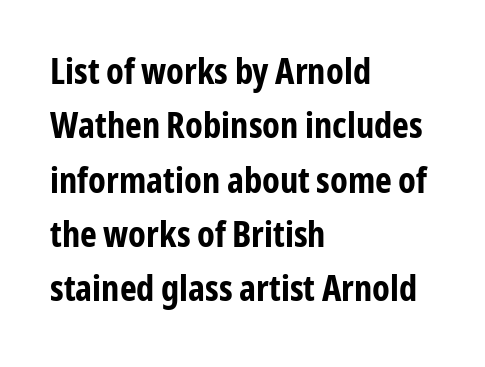
{"serif": "no", "italic": "no", "bold": "yes", "weight": "bold", "width": "condensed", "stroke_contrast": "low", "x_height": "medium", "monospaced": "no", "underline": "no", "align": "left", "line_spacing": "normal", "line_spacing_ratio": 1.51, "letter_spacing": "normal", "letter_spacing_em": 0.0, "glyph_px": 36}
